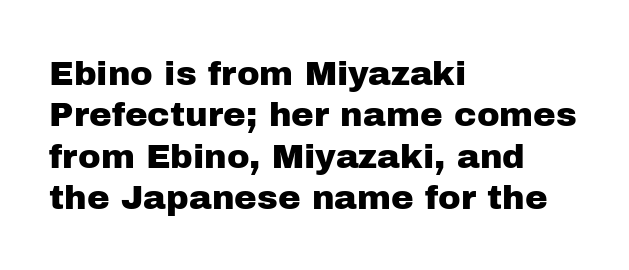
{"serif": "no", "italic": "no", "width": "normal", "stroke_contrast": "low", "x_height": "medium", "monospaced": "no", "underline": "no", "align": "left", "line_spacing_ratio": 1.22, "letter_spacing": "normal", "letter_spacing_em": 0.0, "glyph_px": 34}
